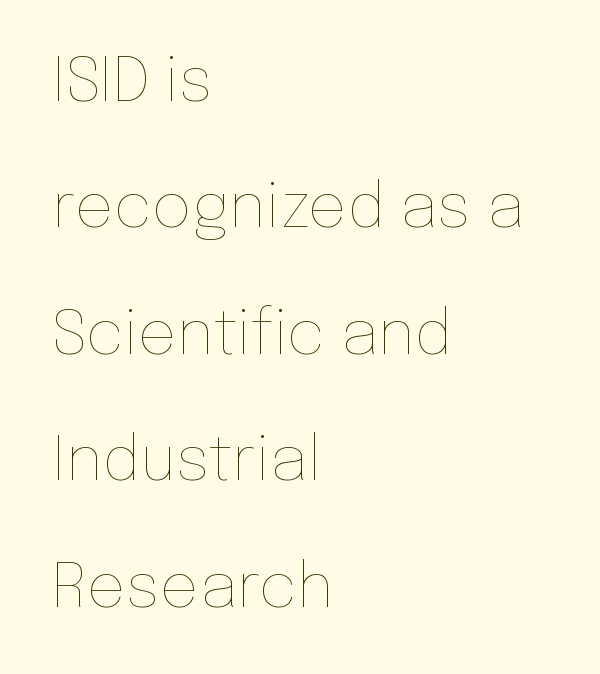
Compared with typical paragraphs, the rows here are farther apart. Words float on clear page, feet unadorned. Note the varied advance widths — an 'i' is clearly narrower than an 'm'. Honestly, the letter spacing is just normal — you wouldn't notice it.
